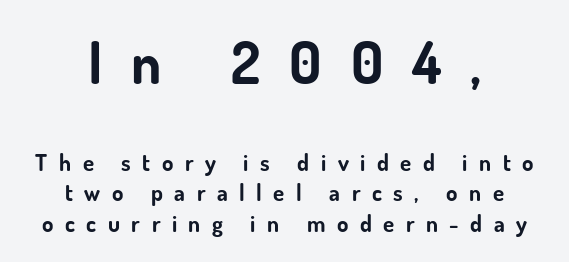
Proportional: the letters do not fall into vertical columns. Emphasis by weight is at full strength: bold. Glyph-to-glyph distance is far greater than everyday printed text. These two chunks differ in scale, with the top chunk taking the larger measure.
